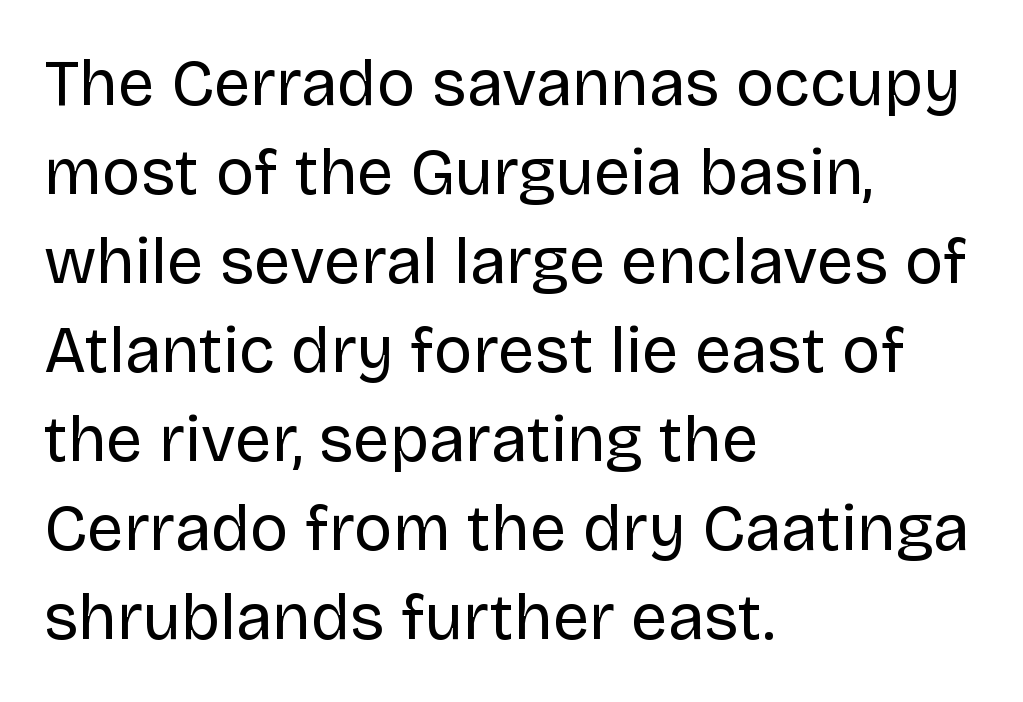
The image shows 65 px regular-weight sans-serif type, upright; set left-aligned, normal line spacing (1.37x), normal letter spacing, not underlined; low stroke contrast and a large x-height.
